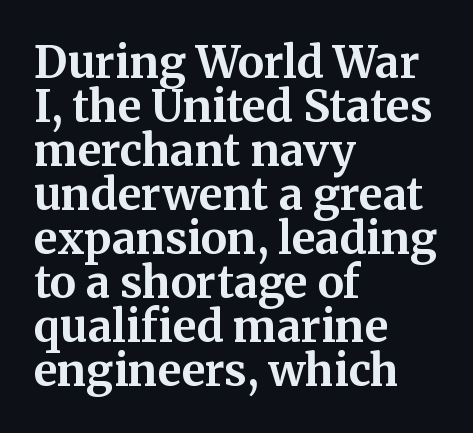
Q: Is the text bold? A: Yes.
Q: Is the text italic (slanted)? A: No, it is upright.
Q: Is the typeface a serif or a sans-serif typeface? A: Serif.
Q: Is the text underlined? A: No.
Q: How is the paragraph aligned? A: Left-aligned.
Q: Is the spacing between letters normal or unusually wide? A: Normal.
Q: Is the spacing between lines tight, normal or loose? A: Tight.
Q: Width (condensed, normal, or wide)? A: Normal.
Q: Stroke contrast? A: Medium.
Q: x-height? A: Medium.
Q: Monospaced? A: No.
